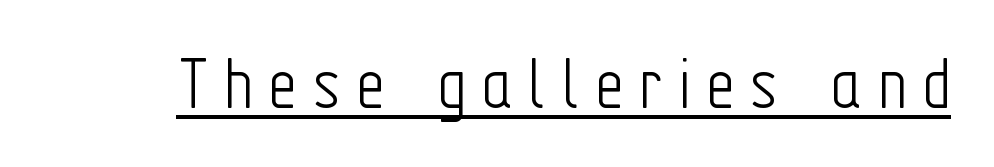
Q: Is the text bold? A: No.
Q: Is the text italic (slanted)? A: No, it is upright.
Q: Is the typeface a serif or a sans-serif typeface? A: Sans-serif.
Q: Is the text underlined? A: Yes.
Q: Is the spacing between letters normal or unusually wide? A: Unusually wide.
Q: Width (condensed, normal, or wide)? A: Condensed.
Q: Stroke contrast? A: Low.
Q: x-height? A: Medium.
Q: Monospaced? A: No.
